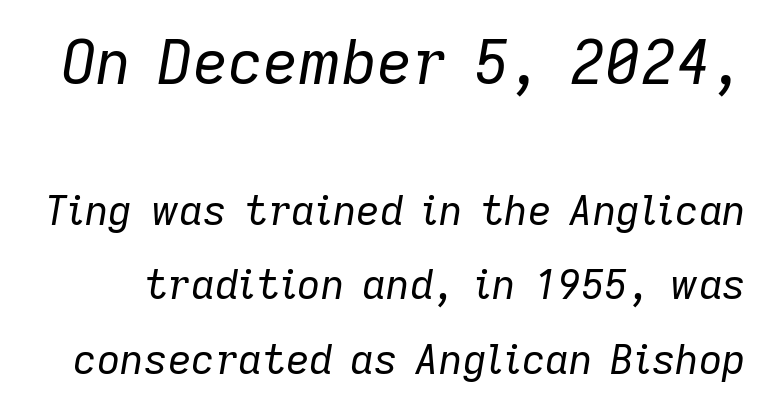
The image shows 61 px regular-weight type, italic (leaning right); set line spacing 1.82x, normal letter spacing, not underlined; the first (top) block is 1.49x larger; low stroke contrast and a medium x-height.
